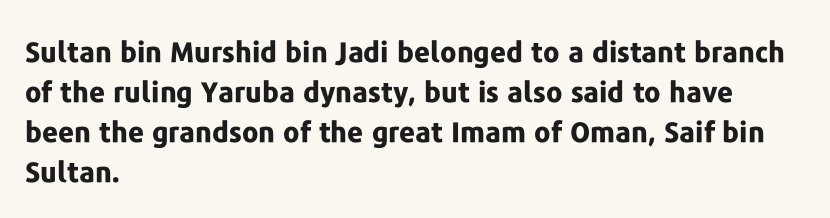
Q: Is the text bold? A: Yes.
Q: Is the text italic (slanted)? A: No, it is upright.
Q: Is the typeface a serif or a sans-serif typeface? A: Sans-serif.
Q: Is the text underlined? A: No.
Q: How is the paragraph aligned? A: Left-aligned.
Q: Is the spacing between letters normal or unusually wide? A: Normal.
Q: Is the spacing between lines tight, normal or loose? A: Normal.
Q: Width (condensed, normal, or wide)? A: Normal.
Q: Stroke contrast? A: Low.
Q: x-height? A: Medium.
Q: Monospaced? A: No.
